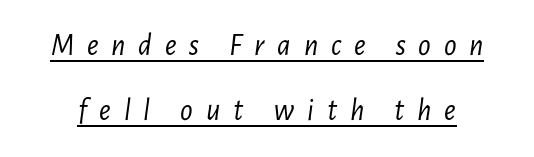
{"italic": "yes", "lean": "right", "slant_degrees": 7, "bold": "no", "weight": "light", "width": "condensed", "stroke_contrast": "low", "x_height": "medium", "monospaced": "no", "underline": "yes", "line_spacing": "loose", "line_spacing_ratio": 2.09, "letter_spacing": "wide", "letter_spacing_em": 0.41, "glyph_px": 31}
